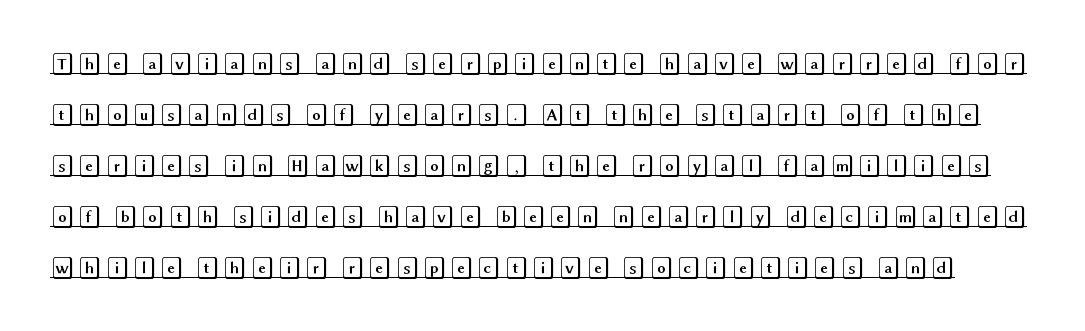
The image shows 22 px text type, upright; set loose line spacing (2.32x), underlined.
